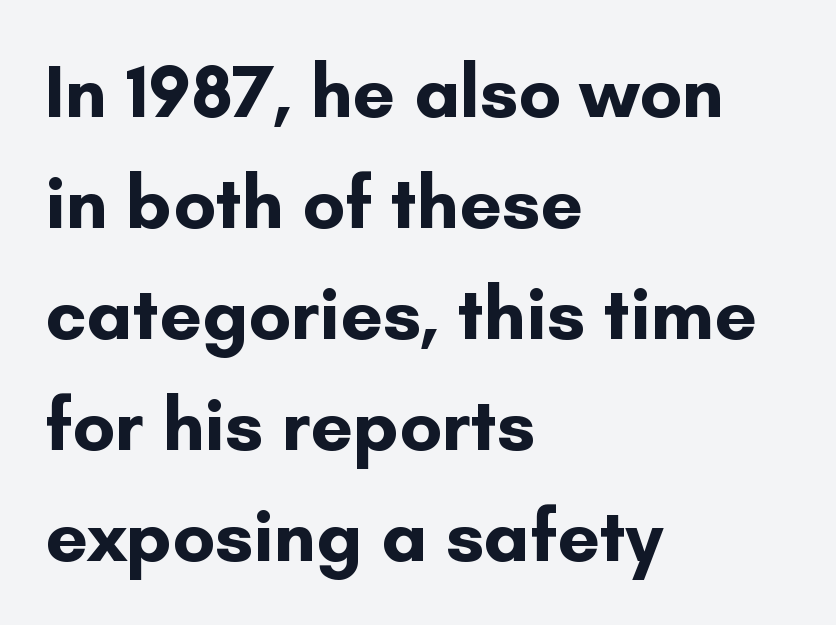
{"serif": "no", "italic": "no", "bold": "yes", "weight": "bold", "width": "normal", "stroke_contrast": "low", "x_height": "small", "monospaced": "no", "underline": "no", "align": "left", "line_spacing": "normal", "line_spacing_ratio": 1.48, "letter_spacing": "normal", "letter_spacing_em": 0.0, "glyph_px": 75}
